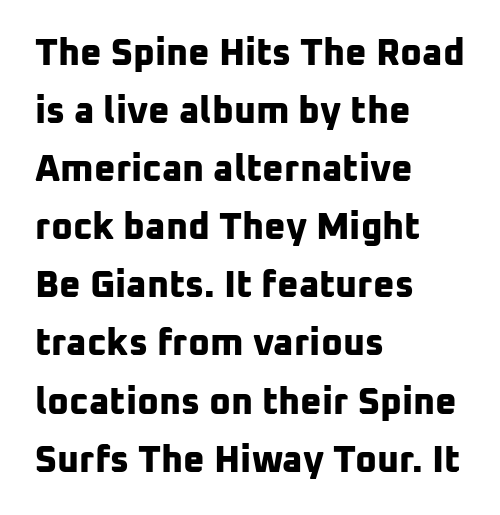
Q: Is the text bold? A: Yes.
Q: Is the typeface a serif or a sans-serif typeface? A: Sans-serif.
Q: Is the text underlined? A: No.
Q: How is the paragraph aligned? A: Left-aligned.
Q: Is the spacing between letters normal or unusually wide? A: Normal.
Q: Is the spacing between lines tight, normal or loose? A: Normal.
Q: Width (condensed, normal, or wide)? A: Normal.
Q: Stroke contrast? A: Low.
Q: x-height? A: Medium.
Q: Monospaced? A: No.
